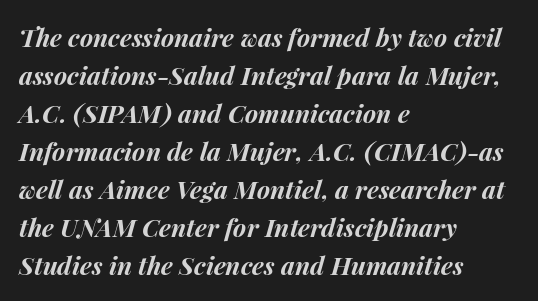
Q: Is the text bold? A: Yes.
Q: Is the text italic (slanted)? A: Yes, it leans right by about 15 degrees.
Q: Is the text underlined? A: No.
Q: How is the paragraph aligned? A: Left-aligned.
Q: Is the spacing between letters normal or unusually wide? A: Normal.
Q: Is the spacing between lines tight, normal or loose? A: Normal.
